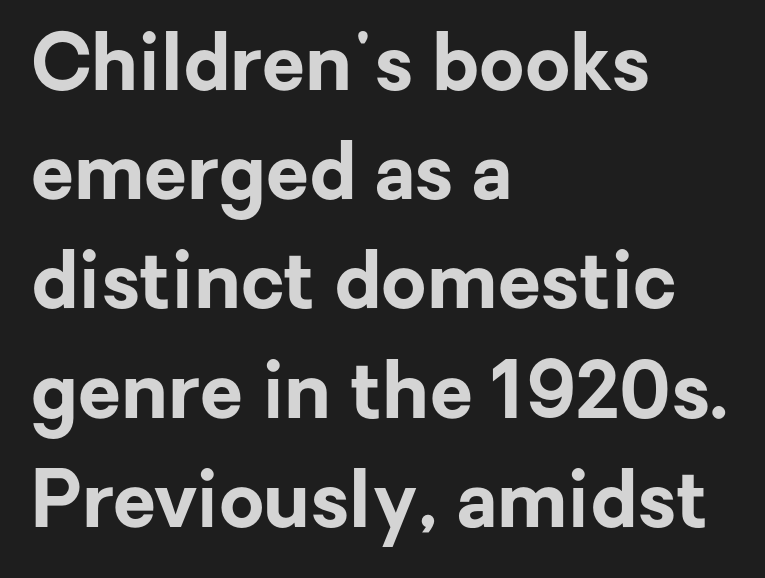
These lines stack with their left ends in a neat column. Each letter's strokes conclude bluntly, with no projecting serifs. The rendering keeps characters at their native spacing. Heavy, bold letterforms. Nope, not italic — everything's standing straight. Descender tails drop into unmarked territory.
